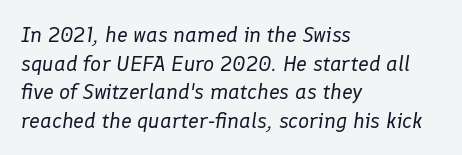
{"italic": "yes", "lean": "right", "slant_degrees": 8, "bold": "no", "underline": "no", "align": "left", "line_spacing": "normal", "line_spacing_ratio": 1.3, "letter_spacing": "normal", "letter_spacing_em": 0.0, "glyph_px": 22}
